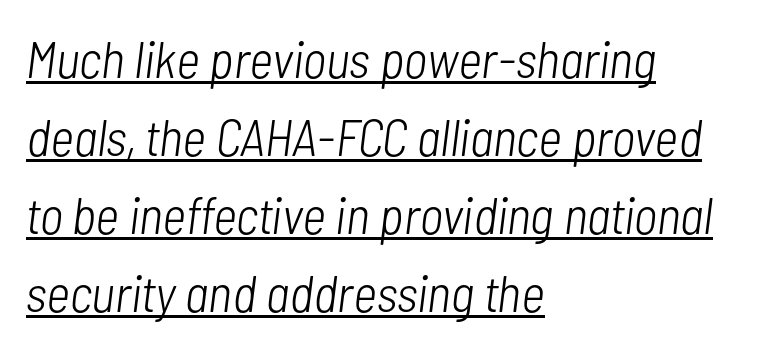
{"italic": "yes", "lean": "right", "slant_degrees": 7, "bold": "no", "weight": "light", "width": "condensed", "stroke_contrast": "low", "x_height": "medium", "monospaced": "no", "underline": "yes", "align": "left", "line_spacing": "normal", "line_spacing_ratio": 1.5, "letter_spacing": "normal", "letter_spacing_em": 0.0, "glyph_px": 52}
